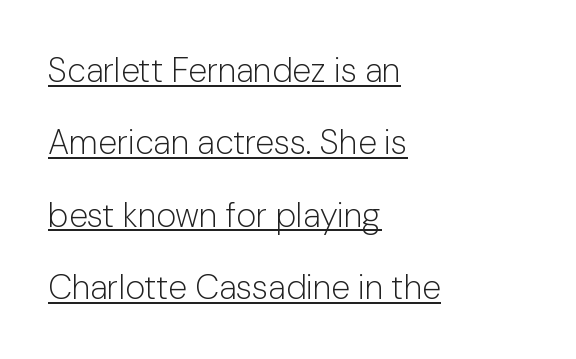
The passage shown stacks its lines with a broad gap. Spacing verdict: proportional, widths tailored to each character. This sample carries an underscore along the baseline area. Characters follow at the spacing the type designer built in. Letterform terminals end flat and unadorned throughout the passage.
